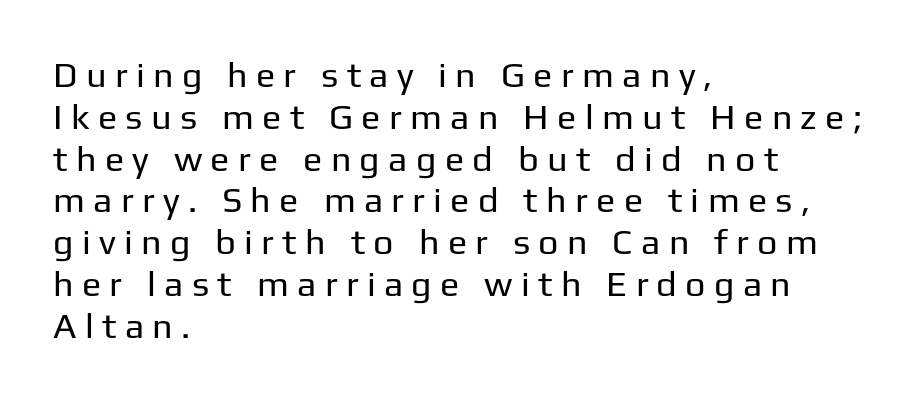
The image shows 36 px regular-weight sans-serif type, upright; set left-aligned, line spacing 1.16x, unusually wide letter spacing (+0.23 em), not underlined; low stroke contrast and a medium x-height.
